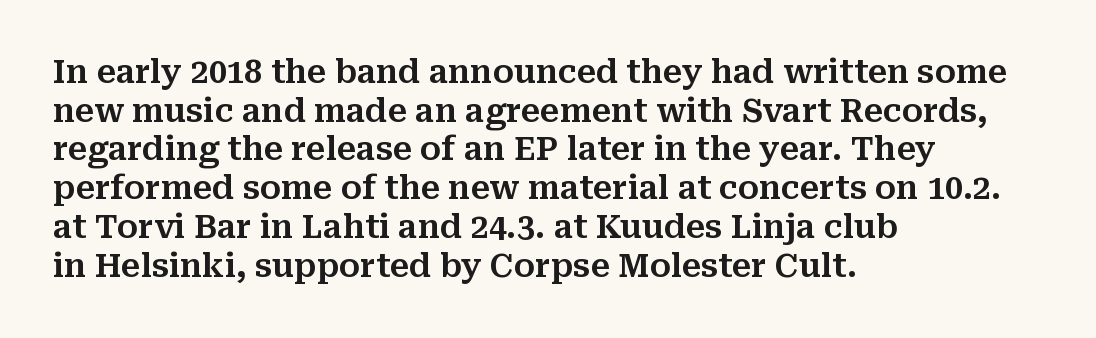
Q: Is the text italic (slanted)? A: No, it is upright.
Q: Is the typeface a serif or a sans-serif typeface? A: Serif.
Q: Is the text underlined? A: No.
Q: How is the paragraph aligned? A: Left-aligned.
Q: Is the spacing between letters normal or unusually wide? A: Normal.
Q: Width (condensed, normal, or wide)? A: Normal.
Q: Stroke contrast? A: Medium.
Q: x-height? A: Medium.
Q: Monospaced? A: No.
